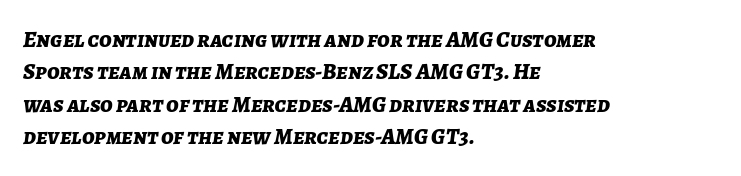
Words float on clear page, feet unadorned. The strokes are fattened all the way to bold. Tracking value appears to be zero — textbook default spacing. The glyphs look as if they've been sheared to an angle. Whoever set this chose a conventional vertical rhythm. Teacher's note: observe the even left margin — that is flush-left alignment.
